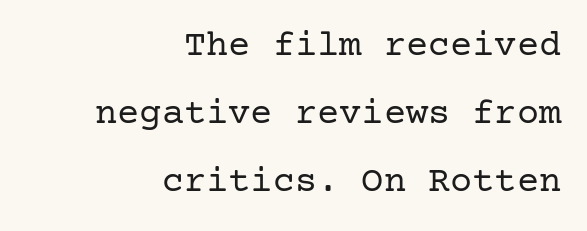
The image shows 37 px regular-weight serif type, upright; set right-aligned, line spacing 1.84x, normal letter spacing, not underlined; low stroke contrast and a medium x-height.
